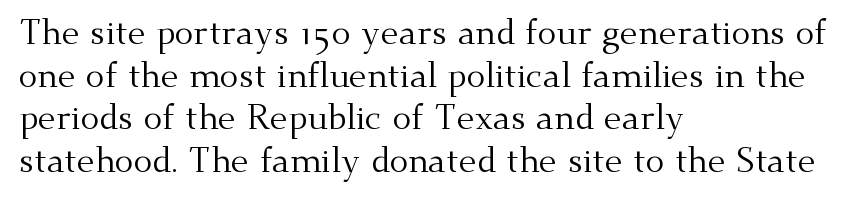
The image shows 35 px regular-weight serif type, upright; set left-aligned, line spacing 1.22x, normal letter spacing, not underlined; medium stroke contrast and a small x-height.
